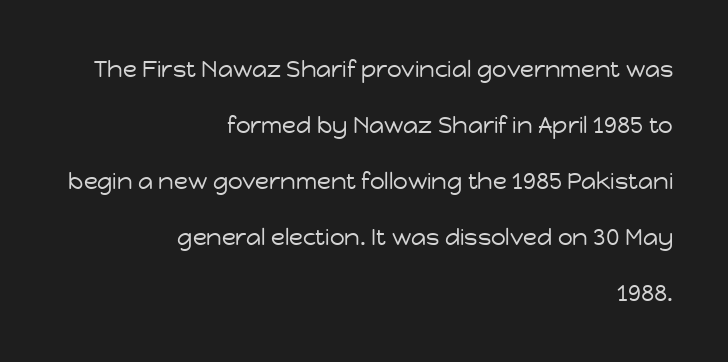
Q: Is the text bold? A: No.
Q: Is the text italic (slanted)? A: No, it is upright.
Q: Is the text underlined? A: No.
Q: How is the paragraph aligned? A: Right-aligned.
Q: Is the spacing between letters normal or unusually wide? A: Normal.
Q: Is the spacing between lines tight, normal or loose? A: Loose.
